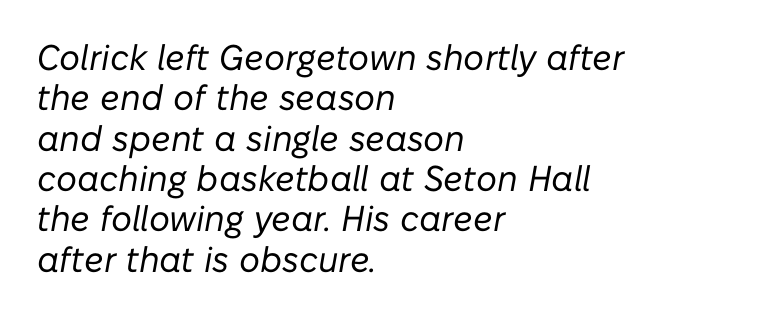
{"italic": "yes", "lean": "right", "slant_degrees": 10, "bold": "no", "weight": "regular", "width": "normal", "stroke_contrast": "low", "x_height": "medium", "monospaced": "no", "underline": "no", "align": "left", "line_spacing": "tight", "line_spacing_ratio": 1.12, "letter_spacing": "normal", "letter_spacing_em": 0.0, "glyph_px": 36}
